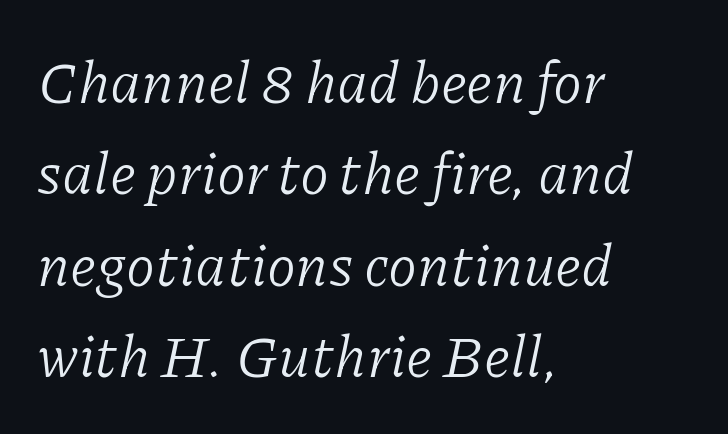
Q: Is the text bold? A: No.
Q: Is the text italic (slanted)? A: Yes, it leans right by about 11 degrees.
Q: Is the typeface a serif or a sans-serif typeface? A: Serif.
Q: Is the text underlined? A: No.
Q: How is the paragraph aligned? A: Left-aligned.
Q: Is the spacing between letters normal or unusually wide? A: Normal.
Q: Is the spacing between lines tight, normal or loose? A: Normal.
Q: Width (condensed, normal, or wide)? A: Normal.
Q: Stroke contrast? A: Low.
Q: x-height? A: Medium.
Q: Monospaced? A: No.
